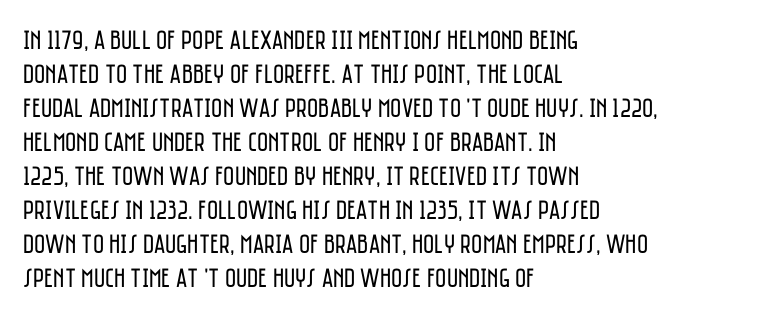
Q: Is the text bold? A: No.
Q: Is the text italic (slanted)? A: No, it is upright.
Q: Is the text underlined? A: No.
Q: How is the paragraph aligned? A: Left-aligned.
Q: Is the spacing between letters normal or unusually wide? A: Normal.
Q: Is the spacing between lines tight, normal or loose? A: Normal.
